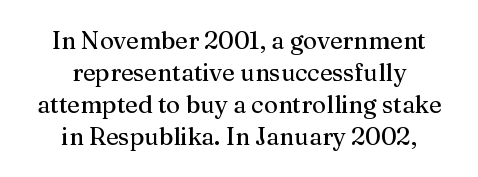
Italic: no, the glyphs are upright roman. Short note: letters normally spaced. Nobody drew a line under any word here. The lines in this sample share a center point and differ in where they start and stop.
